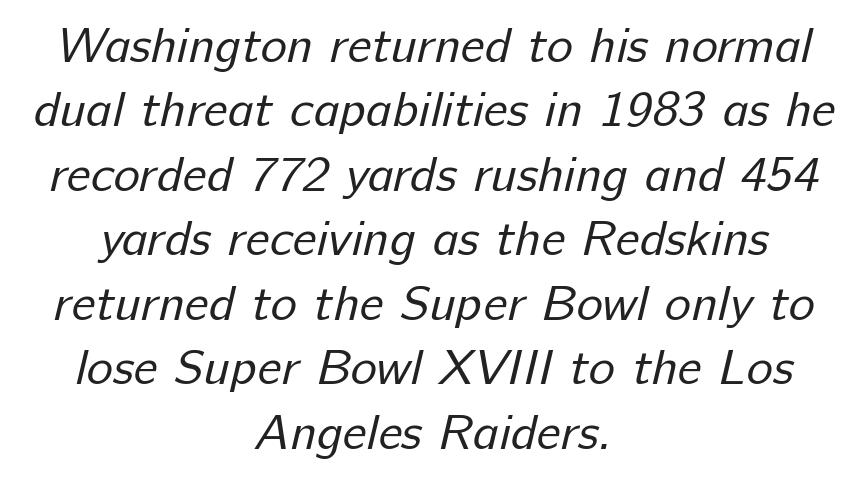
Q: Is the text bold? A: No.
Q: Is the typeface a serif or a sans-serif typeface? A: Sans-serif.
Q: Is the text underlined? A: No.
Q: How is the paragraph aligned? A: Centered.
Q: Is the spacing between letters normal or unusually wide? A: Normal.
Q: Is the spacing between lines tight, normal or loose? A: Normal.
Q: Width (condensed, normal, or wide)? A: Normal.
Q: Stroke contrast? A: Low.
Q: x-height? A: Medium.
Q: Monospaced? A: No.
